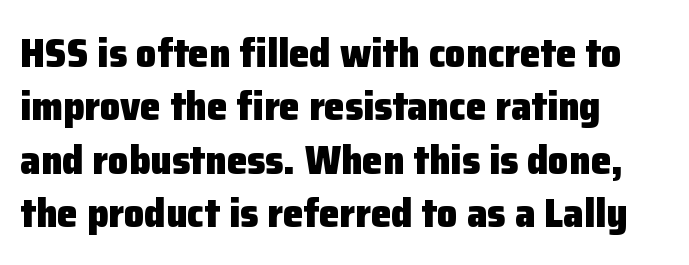
Every character sits straight up, as roman type does. Descenders hang freely into open space. The characters look thick and weighty, a clear bold. Each letter's strokes conclude bluntly, with no projecting serifs. Regular leading. Is this a fixed-width face? No — the glyphs have proportional, varying widths.
